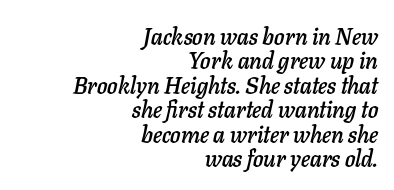
The glyphs are unaccompanied by any horizontal stroke below them. The rendering applies a slant to the glyphs. Is the block centered? No — it sits flush against the right margin. Summary of vertical rhythm: compact, with narrow interline spacing.
